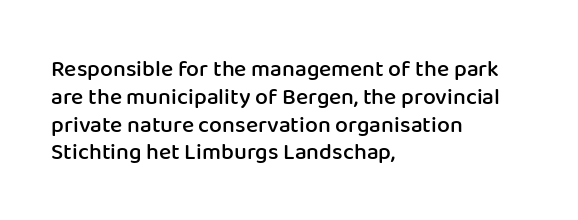
The letters stand straight up with perfectly vertical stems. Standard letterfit; no display-style spreading of the glyphs. Leftover space on each line is placed entirely after the last word. Look at the stroke-to-counter ratio: somewhat heavy, a semibold. Beneath every word, the page is bare.
